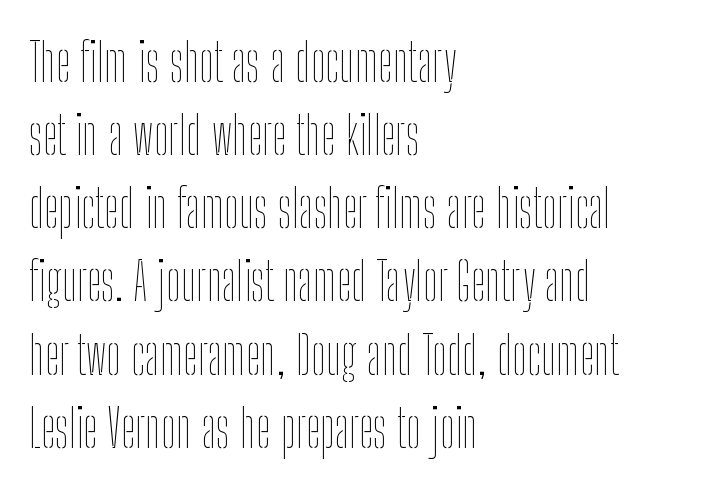
Notice how the stems are strictly vertical — no italics here. Leading matches the norm, producing a regular column. The line texture is even and compact thanks to regular tracking. Stroke thickness stays within the range of a standard reading face or lighter. Note the varied advance widths — an 'i' is clearly narrower than an 'm'. If you drew a ruler down the left edge, every line would touch it.
